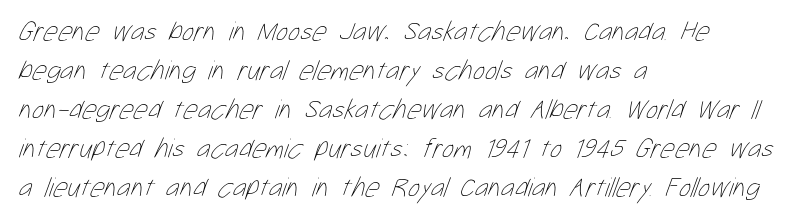
The image shows 28 px thin, condensed type; set left-aligned, normal line spacing (1.39x), normal letter spacing, not underlined; low stroke contrast and a medium x-height.
